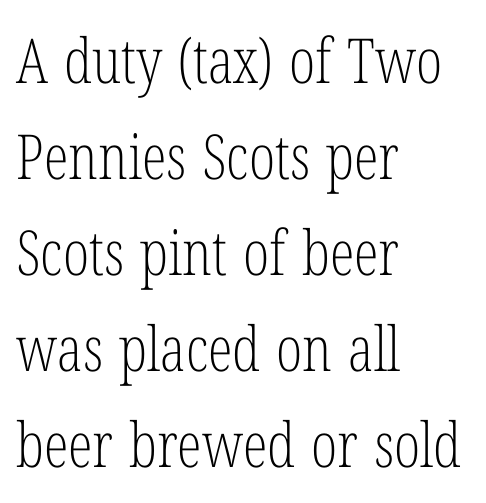
{"serif": "yes", "italic": "no", "bold": "no", "weight": "light", "width": "condensed", "stroke_contrast": "low", "x_height": "medium", "monospaced": "no", "underline": "no", "align": "left", "line_spacing": "normal", "line_spacing_ratio": 1.55, "letter_spacing": "normal", "letter_spacing_em": 0.0, "glyph_px": 62}
